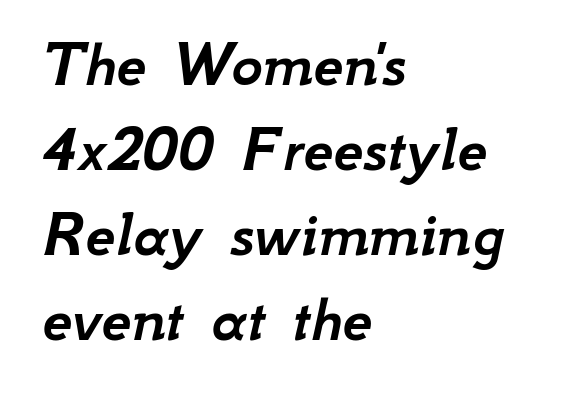
{"italic": "yes", "lean": "right", "slant_degrees": 12, "width": "normal", "stroke_contrast": "low", "x_height": "small", "monospaced": "no", "underline": "no", "align": "left", "line_spacing": "normal", "line_spacing_ratio": 1.27, "letter_spacing": "normal", "letter_spacing_em": 0.0, "glyph_px": 67}
